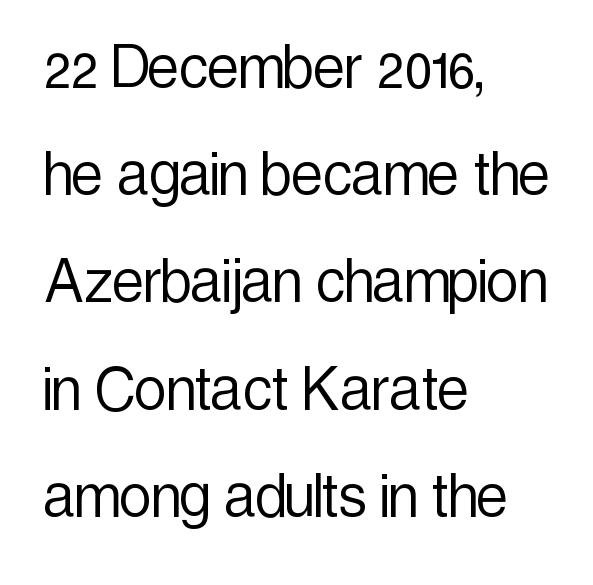
{"serif": "no", "italic": "no", "bold": "no", "weight": "light", "width": "condensed", "x_height": "medium", "monospaced": "no", "underline": "no", "align": "left", "line_spacing": "normal", "line_spacing_ratio": 1.51, "letter_spacing": "normal", "letter_spacing_em": 0.0, "glyph_px": 71}
